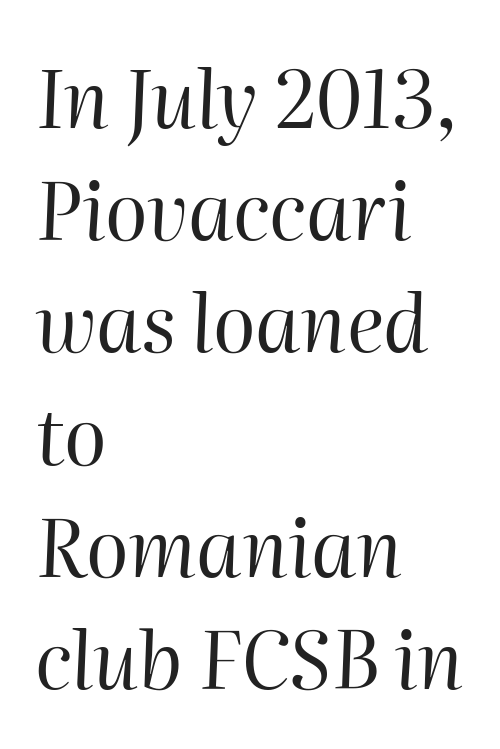
Q: Is the text bold? A: No.
Q: Is the text italic (slanted)? A: Yes, it leans right by about 2 degrees.
Q: Is the text underlined? A: No.
Q: How is the paragraph aligned? A: Left-aligned.
Q: Is the spacing between letters normal or unusually wide? A: Normal.
Q: Is the spacing between lines tight, normal or loose? A: Normal.
Q: Width (condensed, normal, or wide)? A: Normal.
Q: Stroke contrast? A: High.
Q: x-height? A: Medium.
Q: Monospaced? A: No.
